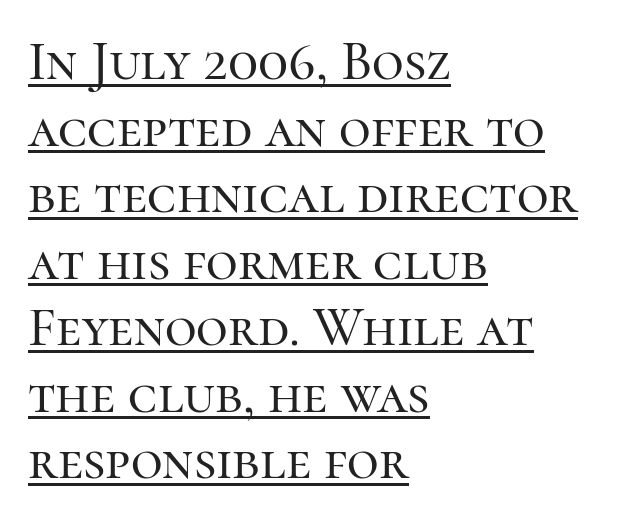
The rendering anchors every line to the left-hand side. The letterforms sit shoulder to shoulder at normal distance. The rendering shows small feet on the letterforms — a serif design. Do the letters lean? They stand straight. The letters advance in unequal steps, a hallmark of proportional type. Decoration check: the copy is underlined.
